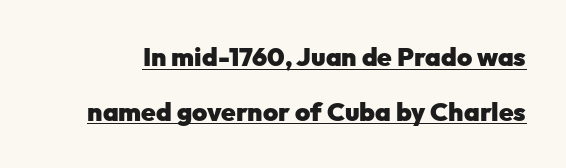
Q: Is the text bold? A: Yes.
Q: Is the text italic (slanted)? A: No, it is upright.
Q: Is the text underlined? A: Yes.
Q: Is the spacing between letters normal or unusually wide? A: Normal.
Q: Is the spacing between lines tight, normal or loose? A: Loose.
